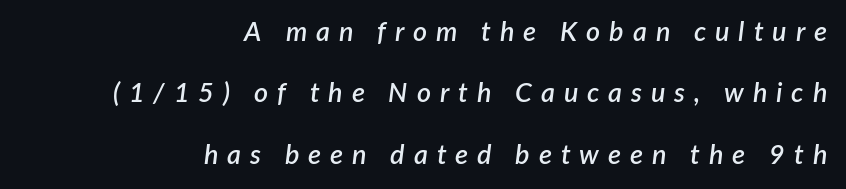
The face used here has a pronounced slope to its letters. The rendering uses a large line-height, opening up the rows. Teacher's note: observe the even right margin — that is flush-right alignment. The letters are spread apart with noticeably loose tracking. Moderately thickened strokes mark this as semibold type.
